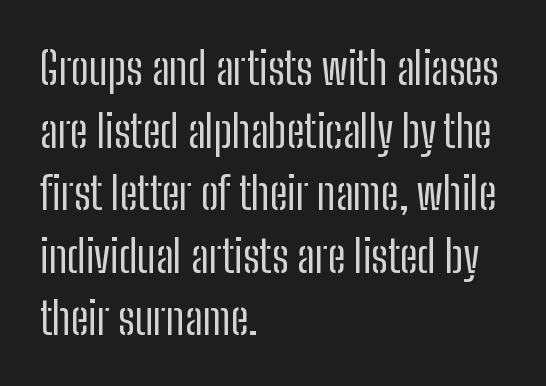
The image shows 45 px regular-weight, condensed sans-serif type, upright; set left-aligned, normal line spacing (1.39x), normal letter spacing, not underlined; low stroke contrast and a medium x-height.
